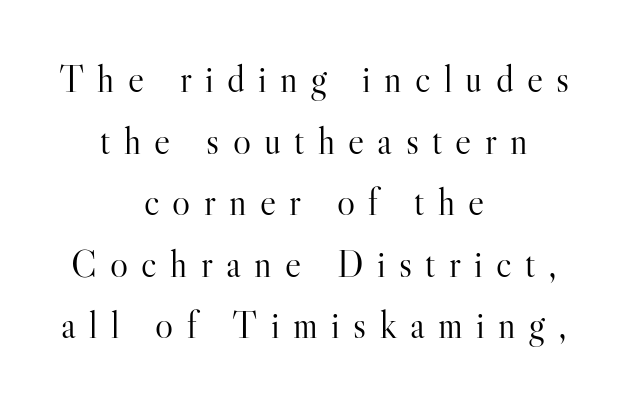
{"serif": "yes", "italic": "no", "bold": "no", "weight": "light", "width": "normal", "stroke_contrast": "high", "x_height": "small", "monospaced": "no", "underline": "no", "align": "center", "line_spacing": "normal", "line_spacing_ratio": 1.62, "letter_spacing": "wide", "letter_spacing_em": 0.35, "glyph_px": 38}
